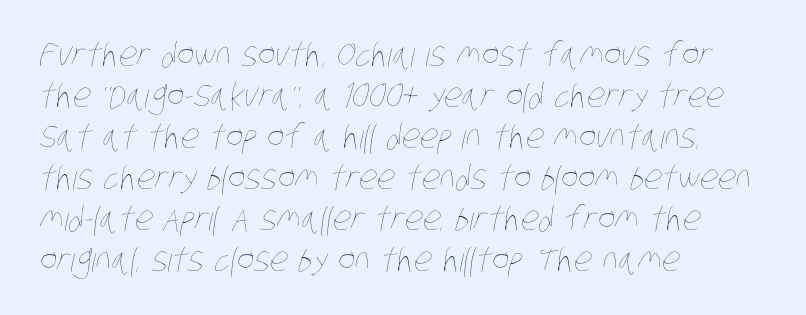
Q: Is the text bold? A: No.
Q: Is the text underlined? A: No.
Q: How is the paragraph aligned? A: Left-aligned.
Q: Is the spacing between letters normal or unusually wide? A: Normal.
Q: Width (condensed, normal, or wide)? A: Condensed.
Q: Stroke contrast? A: Low.
Q: x-height? A: Large.
Q: Monospaced? A: No.
